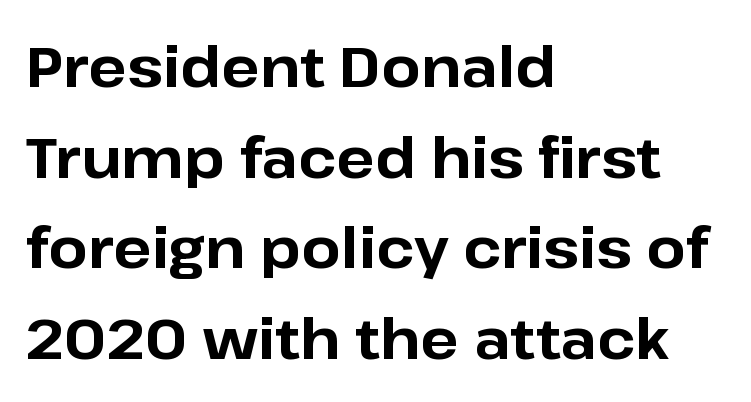
Q: Is the text bold? A: Yes.
Q: Is the text italic (slanted)? A: No, it is upright.
Q: Is the typeface a serif or a sans-serif typeface? A: Sans-serif.
Q: Is the text underlined? A: No.
Q: How is the paragraph aligned? A: Left-aligned.
Q: Is the spacing between letters normal or unusually wide? A: Normal.
Q: Is the spacing between lines tight, normal or loose? A: Normal.
Q: Width (condensed, normal, or wide)? A: Normal.
Q: Stroke contrast? A: Low.
Q: x-height? A: Medium.
Q: Monospaced? A: No.
